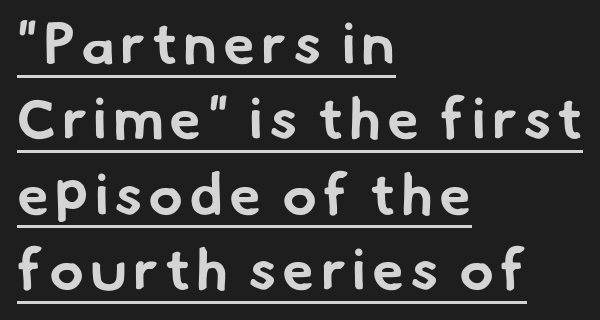
{"serif": "no", "bold": "yes", "weight": "bold", "width": "normal", "stroke_contrast": "low", "x_height": "small", "monospaced": "no", "underline": "yes", "align": "left", "line_spacing": "normal", "line_spacing_ratio": 1.3, "glyph_px": 58}
